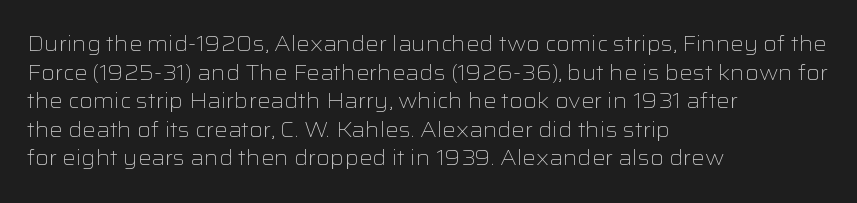
The image shows 21 px text type, upright; set left-aligned, normal line spacing (1.36x), normal letter spacing, not underlined.
